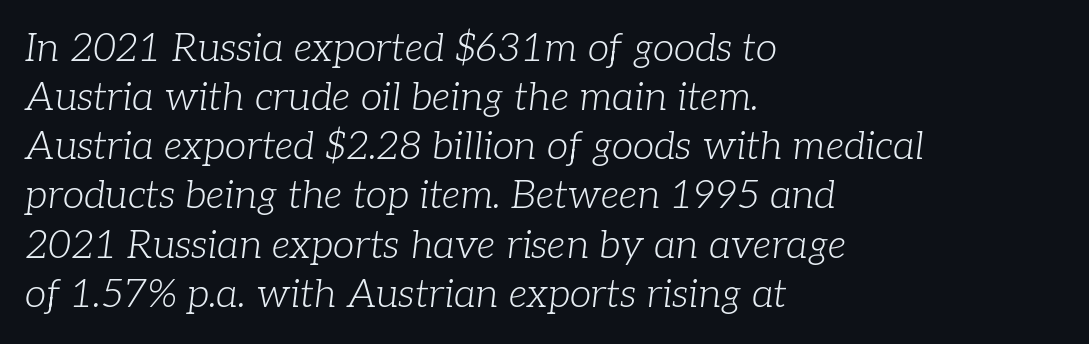
The image shows 39 px light serif type, italic (leaning right); set left-aligned, normal line spacing (1.26x), normal letter spacing, not underlined; low stroke contrast and a medium x-height.
